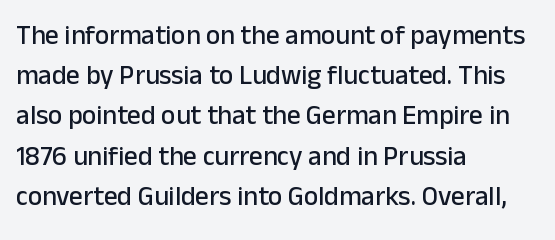
The image shows 27 px text type, upright; set left-aligned, normal line spacing (1.49x), normal letter spacing, not underlined.
